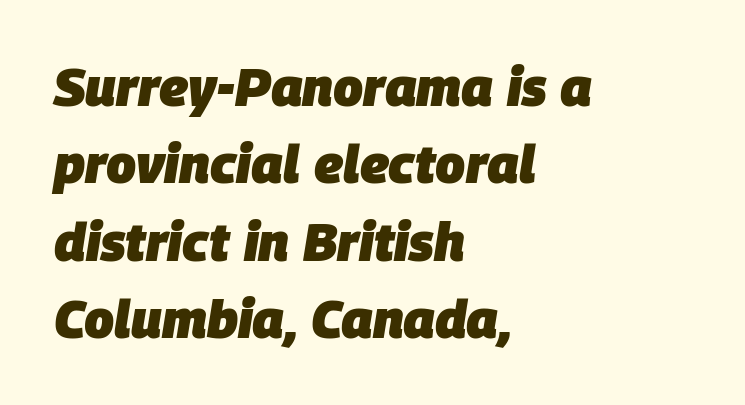
Q: Is the text bold? A: Yes.
Q: Is the text italic (slanted)? A: Yes, it leans right by about 9 degrees.
Q: Is the text underlined? A: No.
Q: How is the paragraph aligned? A: Left-aligned.
Q: Is the spacing between letters normal or unusually wide? A: Normal.
Q: Is the spacing between lines tight, normal or loose? A: Normal.
Q: Width (condensed, normal, or wide)? A: Normal.
Q: Stroke contrast? A: Low.
Q: x-height? A: Large.
Q: Monospaced? A: No.
